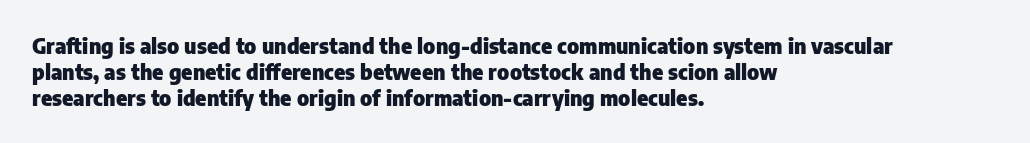
{"italic": "no", "bold": "yes", "underline": "no", "align": "left", "line_spacing_ratio": 1.23, "letter_spacing": "normal", "letter_spacing_em": 0.0, "glyph_px": 21}
